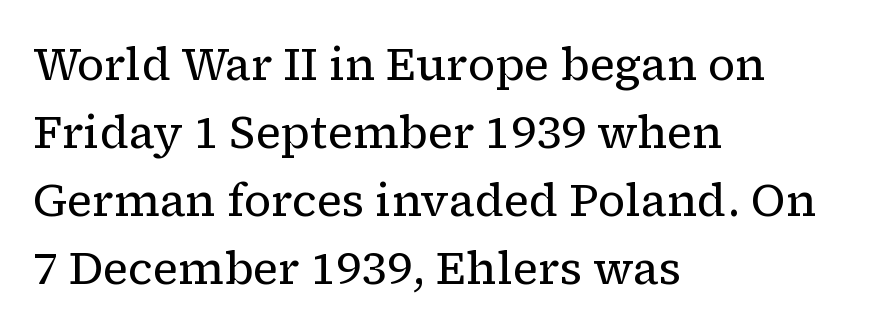
Q: Is the text bold? A: No.
Q: Is the text italic (slanted)? A: No, it is upright.
Q: Is the typeface a serif or a sans-serif typeface? A: Serif.
Q: Is the text underlined? A: No.
Q: How is the paragraph aligned? A: Left-aligned.
Q: Is the spacing between letters normal or unusually wide? A: Normal.
Q: Is the spacing between lines tight, normal or loose? A: Normal.
Q: Width (condensed, normal, or wide)? A: Normal.
Q: Stroke contrast? A: Low.
Q: x-height? A: Medium.
Q: Monospaced? A: No.
